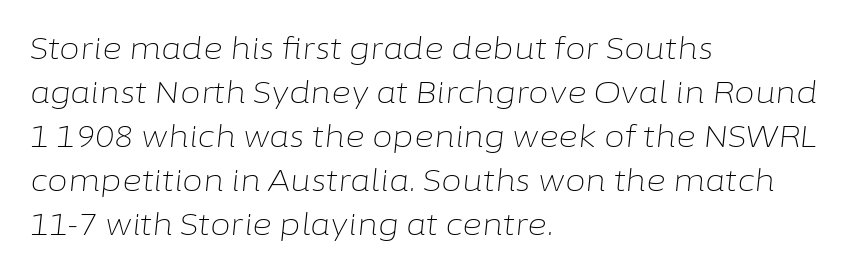
{"italic": "yes", "lean": "right", "slant_degrees": 6, "bold": "no", "weight": "light", "width": "normal", "stroke_contrast": "low", "x_height": "medium", "monospaced": "no", "underline": "no", "align": "left", "line_spacing": "normal", "line_spacing_ratio": 1.47, "letter_spacing": "normal", "letter_spacing_em": 0.0, "glyph_px": 30}
